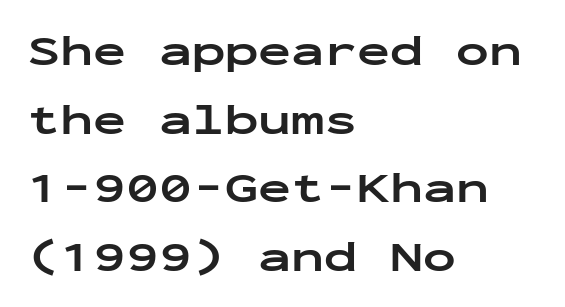
{"serif": "no", "italic": "no", "bold": "yes", "weight": "bold", "width": "wide", "stroke_contrast": "low", "x_height": "medium", "monospaced": "yes", "underline": "no", "align": "left", "line_spacing": "normal", "line_spacing_ratio": 1.56, "letter_spacing": "normal", "letter_spacing_em": 0.0, "glyph_px": 44}
